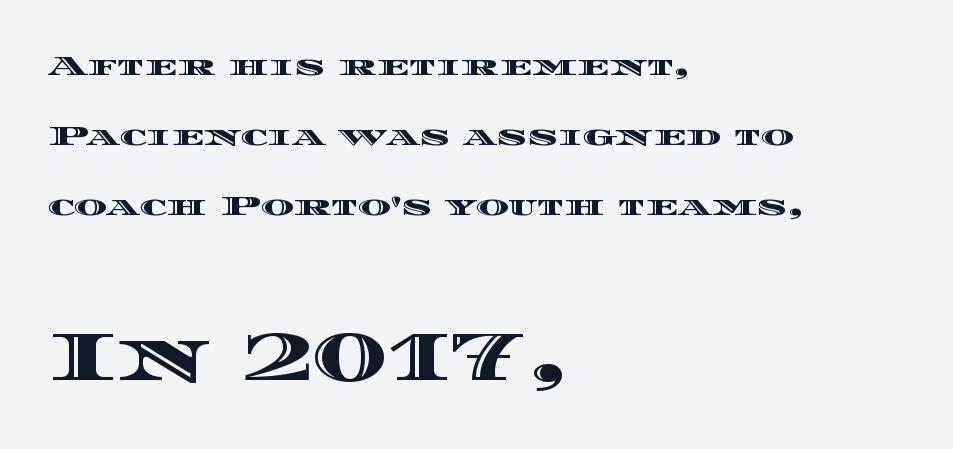
The later block is typeset at a bigger size than the earlier block. Type without underlining. These lines stack with their left ends in a neat column. These lines keep a tight, regular rhythm from letter to letter. The letters stand straight up with perfectly vertical stems.
